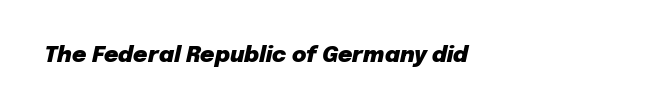
The image shows 22 px bold type, italic (leaning right); set normal letter spacing, not underlined.
